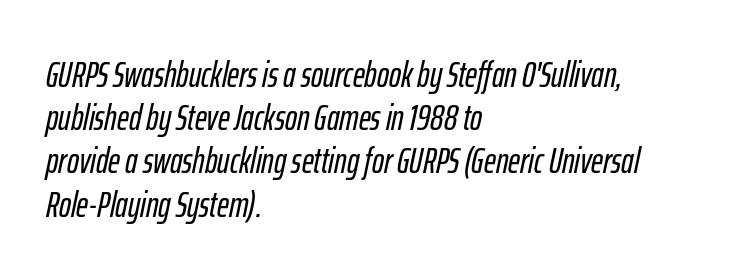
The letters sit at their default tracking, neither squeezed nor spread. The rag falls on the right side of this text block. Each letter keeps its own natural width here, so spacing adapts to shape. Underline: absent. Style check: oblique.
